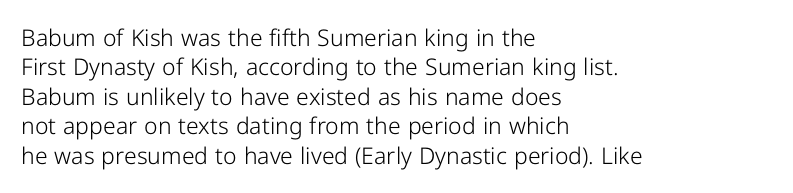
The image shows 23 px text type, upright; set left-aligned, normal line spacing (1.28x), normal letter spacing, not underlined.
